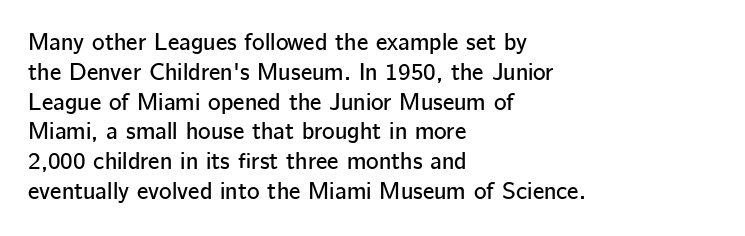
{"italic": "no", "underline": "no", "align": "left", "line_spacing_ratio": 1.24, "letter_spacing": "normal", "letter_spacing_em": 0.0, "glyph_px": 24}
